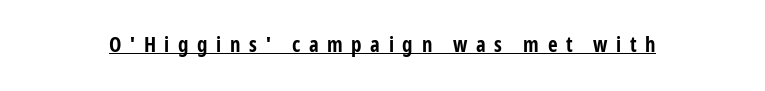
Q: Is the text bold? A: Yes.
Q: Is the text italic (slanted)? A: No, it is upright.
Q: Is the text underlined? A: Yes.
Q: Is the spacing between letters normal or unusually wide? A: Unusually wide.
